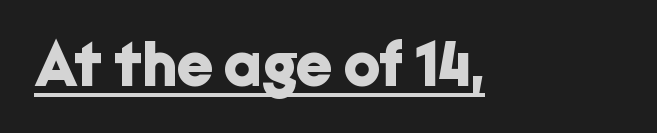
Q: Is the text bold? A: Yes.
Q: Is the text italic (slanted)? A: No, it is upright.
Q: Is the typeface a serif or a sans-serif typeface? A: Sans-serif.
Q: Is the text underlined? A: Yes.
Q: Is the spacing between letters normal or unusually wide? A: Normal.
Q: Width (condensed, normal, or wide)? A: Normal.
Q: Stroke contrast? A: Low.
Q: x-height? A: Medium.
Q: Monospaced? A: No.
